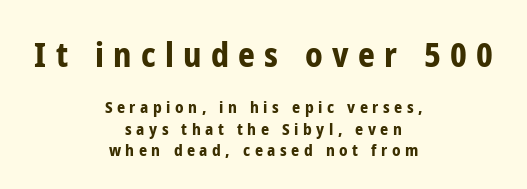
Q: Is the text bold? A: Yes.
Q: Is the text italic (slanted)? A: No, it is upright.
Q: Is the typeface a serif or a sans-serif typeface? A: Sans-serif.
Q: Is the text underlined? A: No.
Q: How is the paragraph aligned? A: Centered.
Q: Is the spacing between letters normal or unusually wide? A: Unusually wide.
Q: Is the spacing between lines tight, normal or loose? A: Normal.
Q: Which block of text is set in a larger size, the first (top) or the second (bottom)? A: The first (top) one.
Q: Width (condensed, normal, or wide)? A: Condensed.
Q: Stroke contrast? A: Low.
Q: x-height? A: Medium.
Q: Monospaced? A: No.
